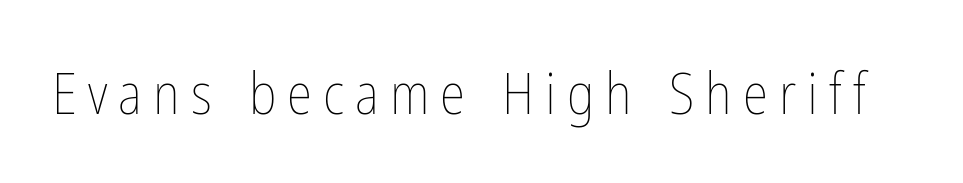
Q: Is the text bold? A: No.
Q: Is the text italic (slanted)? A: No, it is upright.
Q: Is the text underlined? A: No.
Q: Width (condensed, normal, or wide)? A: Condensed.
Q: Stroke contrast? A: Low.
Q: x-height? A: Medium.
Q: Monospaced? A: No.
